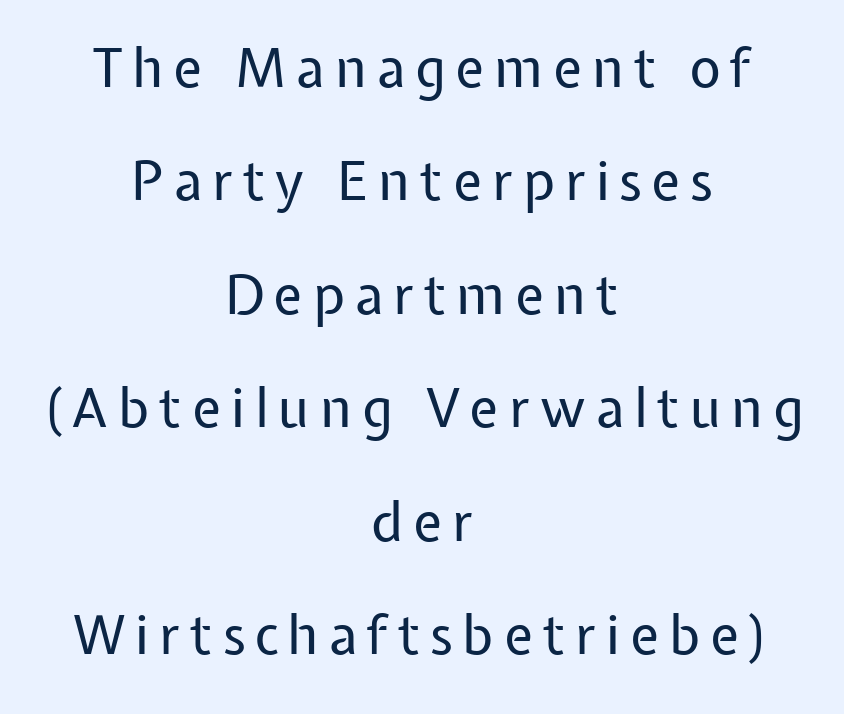
This is sans-serif lettering, the kind often seen on screens and signage. Which margin do the lines hug? Neither — every line sits in the middle. Decoration check: the copy has no underline. A great deal of white space separates one row of letters from the next.
